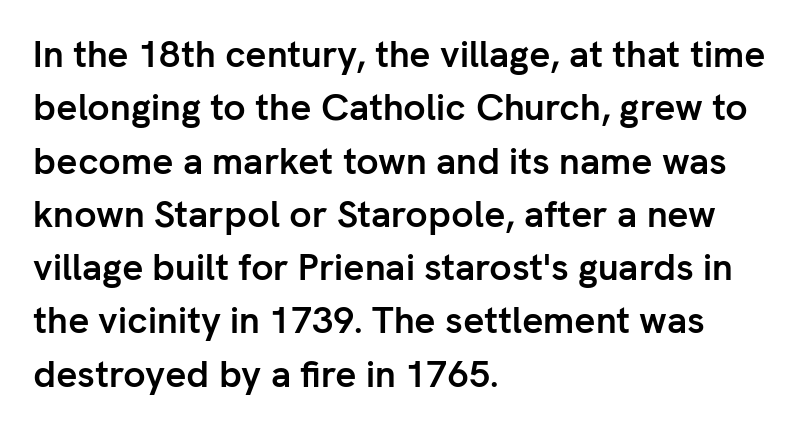
The typesetting leans heavy: a genuine bold. A roman cut, with each character standing at attention. The designer left line spacing at the default. Short and long lines alike share a common starting point at left.
